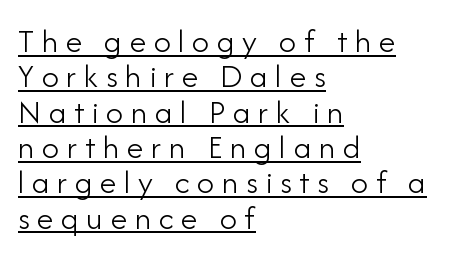
{"serif": "no", "italic": "no", "bold": "no", "weight": "light", "width": "normal", "stroke_contrast": "low", "x_height": "small", "monospaced": "no", "underline": "yes", "align": "left", "line_spacing": "tight", "line_spacing_ratio": 1.04, "letter_spacing": "wide", "letter_spacing_em": 0.22, "glyph_px": 34}
